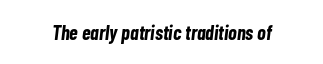
Q: Is the text bold? A: Yes.
Q: Is the text italic (slanted)? A: Yes, it leans right by about 7 degrees.
Q: Is the text underlined? A: No.
Q: Is the spacing between letters normal or unusually wide? A: Normal.
